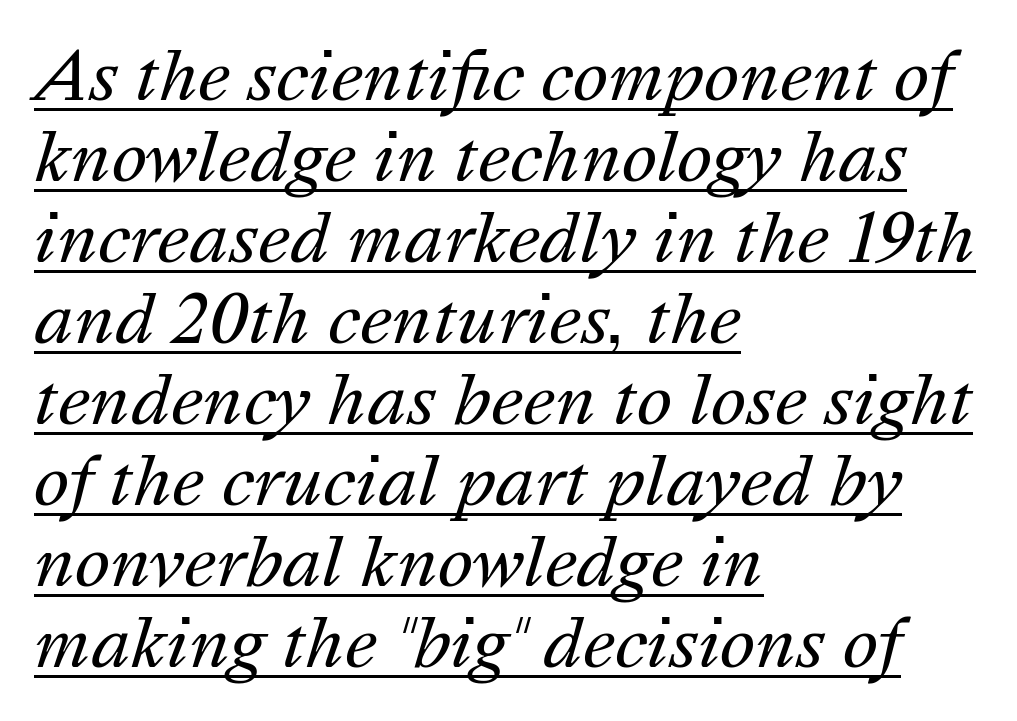
Check the space under the baseline: a stroke is drawn there. Observe the ordinary spacing: letters are neighbours, not strangers. Every character sits at an angle, as italics do. Stems here are at most as thick as an everyday book face. Note the varied advance widths — an 'i' is clearly narrower than an 'm'. Each line starts at the same left margin while the right side varies.
